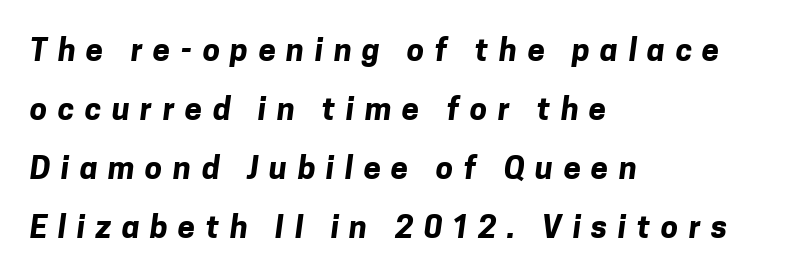
{"serif": "no", "bold": "yes", "weight": "bold", "width": "normal", "stroke_contrast": "low", "x_height": "medium", "monospaced": "no", "underline": "no", "align": "left", "line_spacing": "loose", "line_spacing_ratio": 1.9, "letter_spacing": "wide", "letter_spacing_em": 0.34, "glyph_px": 31}
